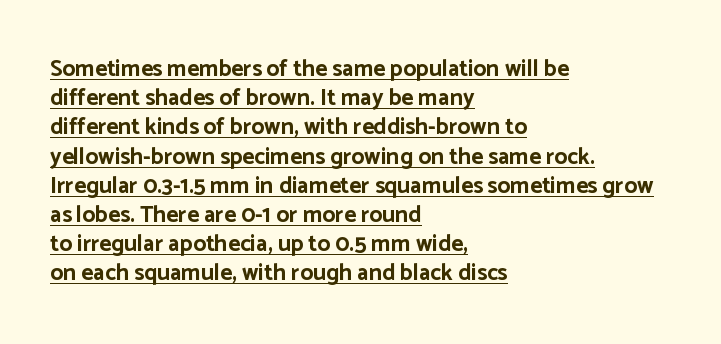
{"italic": "no", "bold": "yes", "underline": "yes", "align": "left", "line_spacing": "normal", "line_spacing_ratio": 1.27, "letter_spacing": "normal", "letter_spacing_em": 0.0, "glyph_px": 23}
